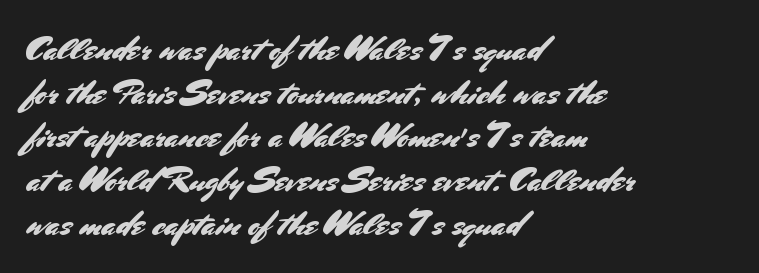
Q: Is the text italic (slanted)? A: Yes.
Q: Is the typeface a serif or a sans-serif typeface? A: Sans-serif.
Q: Is the text underlined? A: No.
Q: How is the paragraph aligned? A: Left-aligned.
Q: Is the spacing between letters normal or unusually wide? A: Normal.
Q: Is the spacing between lines tight, normal or loose? A: Normal.
Q: Width (condensed, normal, or wide)? A: Normal.
Q: Stroke contrast? A: Medium.
Q: x-height? A: Small.
Q: Monospaced? A: No.
